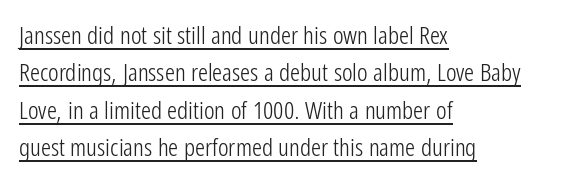
The image shows 25 px text type, upright; set left-aligned, normal line spacing (1.5x), normal letter spacing, underlined.
